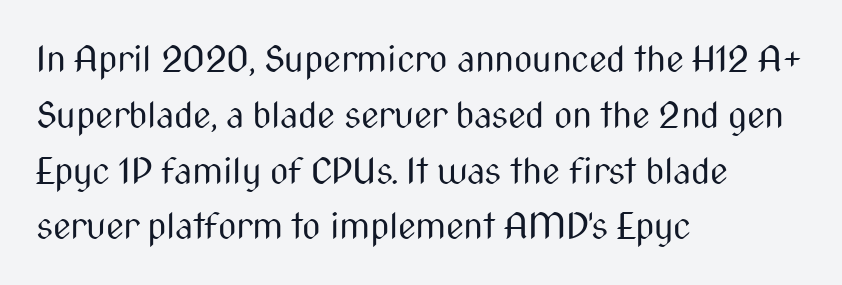
Q: Is the text bold? A: No.
Q: Is the text italic (slanted)? A: No, it is upright.
Q: Is the typeface a serif or a sans-serif typeface? A: Sans-serif.
Q: Is the text underlined? A: No.
Q: How is the paragraph aligned? A: Left-aligned.
Q: Is the spacing between letters normal or unusually wide? A: Normal.
Q: Is the spacing between lines tight, normal or loose? A: Normal.
Q: Width (condensed, normal, or wide)? A: Condensed.
Q: Stroke contrast? A: Medium.
Q: x-height? A: Medium.
Q: Monospaced? A: No.
